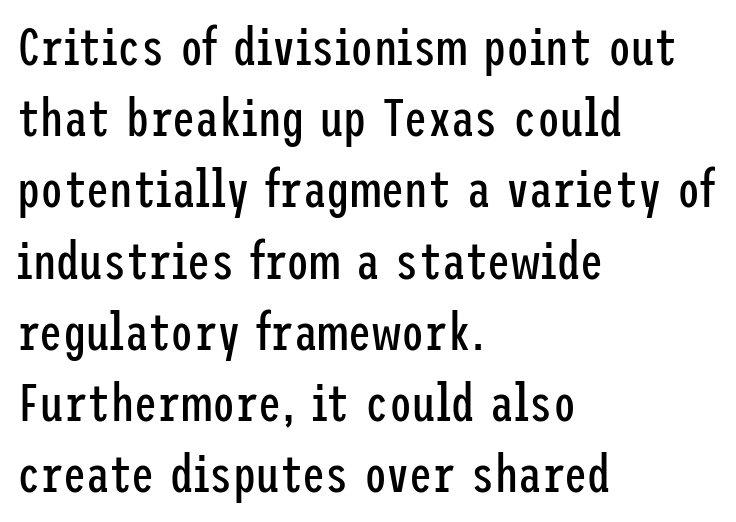
The image shows 52 px regular-weight, condensed sans-serif type, upright; set left-aligned, normal line spacing (1.37x), normal letter spacing, not underlined; low stroke contrast and a medium x-height.
